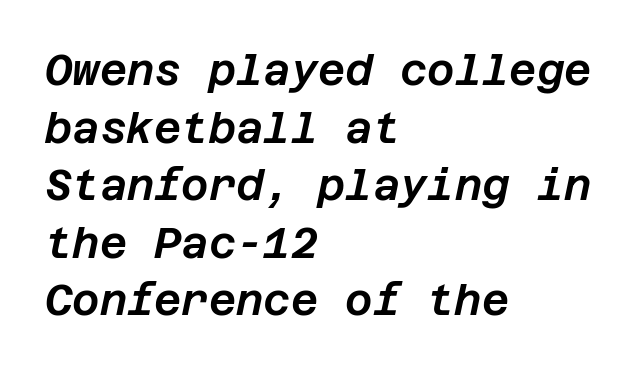
Reading down the block, your eye returns to a fixed left position each line. Bare-footed words on every line. Does the lettering tilt? It does — this is italic. How are the letters spaced? Ordinarily, with no added tracking.
